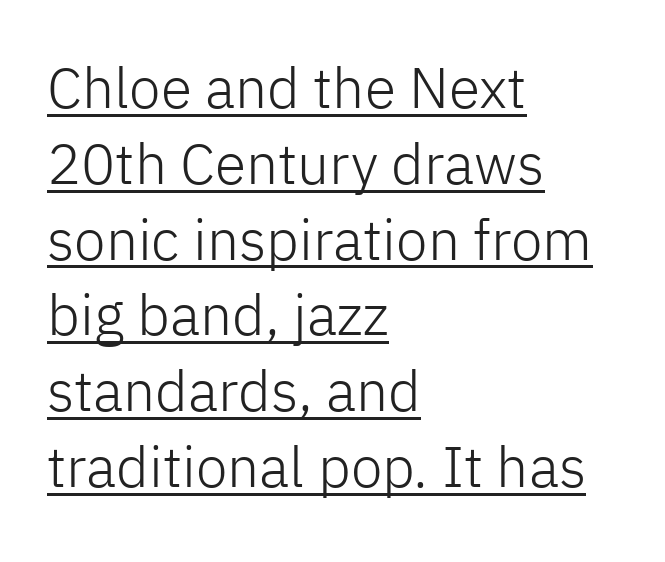
{"serif": "no", "italic": "no", "bold": "no", "weight": "light", "width": "normal", "stroke_contrast": "low", "x_height": "medium", "monospaced": "no", "underline": "yes", "align": "left", "line_spacing": "normal", "line_spacing_ratio": 1.33, "letter_spacing": "normal", "letter_spacing_em": 0.0, "glyph_px": 57}
